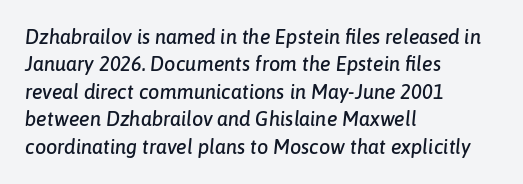
Summary of vertical rhythm: regular, with standard interline spacing. Tracking value appears to be zero — textbook default spacing. The typography opts for an oblique posture over an upright one. Type without underlining.
